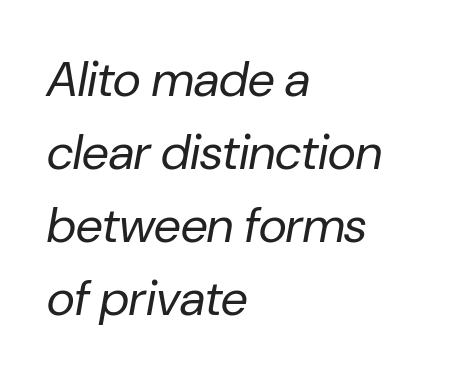
These lines keep a tight, regular rhythm from letter to letter. Each letter keeps its own natural width here, so spacing adapts to shape. The passage shown is not bold in any degree. These lines are set flush left with a ragged right edge.
